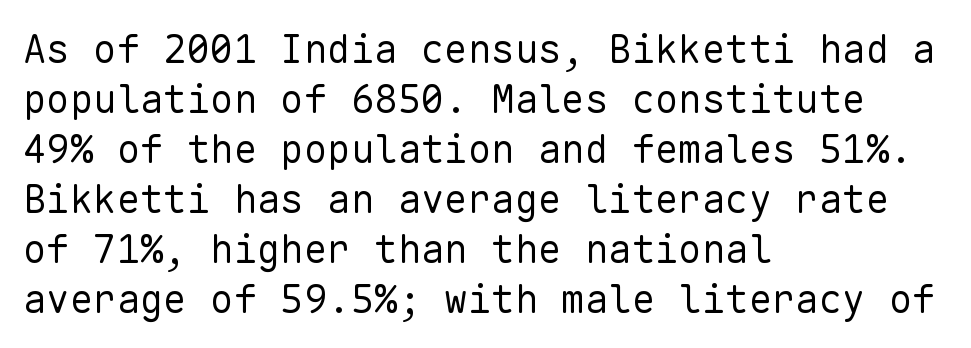
The image shows 39 px regular-weight sans-serif type, upright, monospaced; set left-aligned, normal line spacing (1.28x), normal letter spacing, not underlined; low stroke contrast and a medium x-height.
